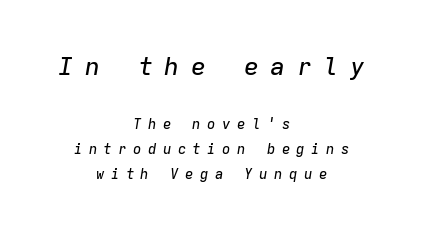
These lines stack symmetrically, like a column narrowing and widening about its center. Is the lower block the larger one? No — the upper block carries the bigger type. The glyphs look as if they've been sheared to an angle. Underline: absent. A typesetter would call this heavily tracked-out type.
